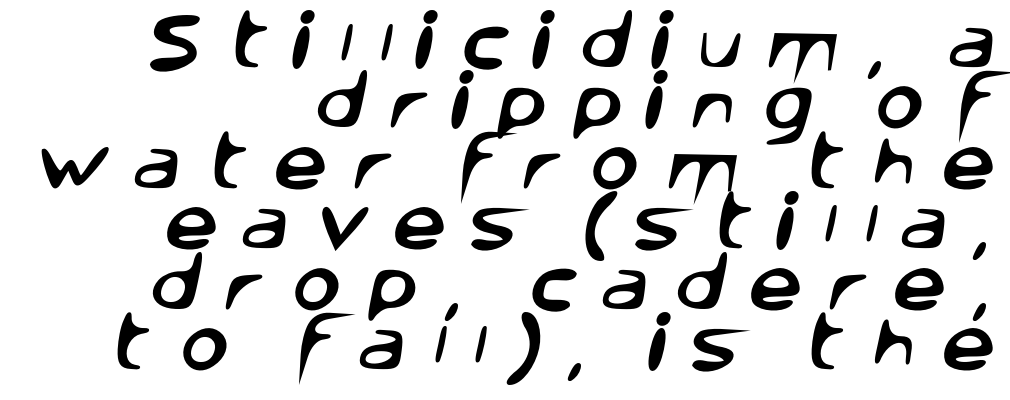
{"serif": "no", "width": "normal", "stroke_contrast": "low", "x_height": "large", "monospaced": "no", "underline": "no", "align": "right", "line_spacing": "tight", "line_spacing_ratio": 0.99, "letter_spacing": "wide", "letter_spacing_em": 0.39, "glyph_px": 61}
